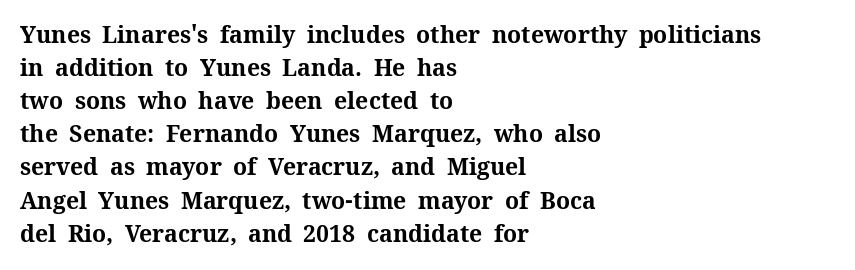
The image shows 23 px bold type, upright; set left-aligned, normal line spacing (1.44x), normal letter spacing, not underlined.
